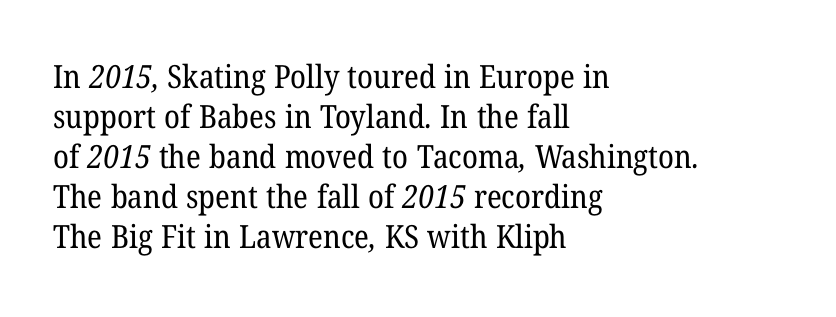
Q: Is the text bold? A: No.
Q: Is the typeface a serif or a sans-serif typeface? A: Serif.
Q: Is the text underlined? A: No.
Q: How is the paragraph aligned? A: Left-aligned.
Q: Is the spacing between letters normal or unusually wide? A: Normal.
Q: Is the spacing between lines tight, normal or loose? A: Normal.
Q: Width (condensed, normal, or wide)? A: Normal.
Q: Stroke contrast? A: Low.
Q: x-height? A: Medium.
Q: Monospaced? A: No.
